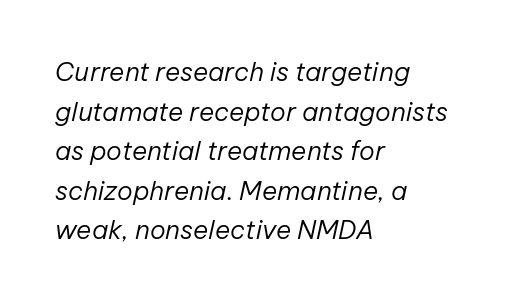
The image shows 26 px text type, italic (leaning right); set left-aligned, normal line spacing (1.52x), normal letter spacing, not underlined.
